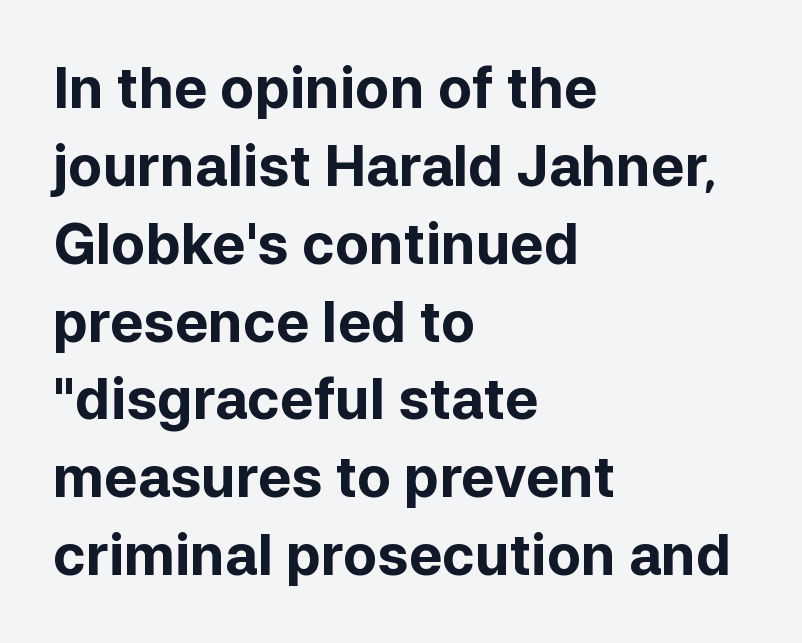
The image shows 56 px bold sans-serif type, upright; set left-aligned, normal line spacing (1.39x), normal letter spacing, not underlined; low stroke contrast and a medium x-height.
